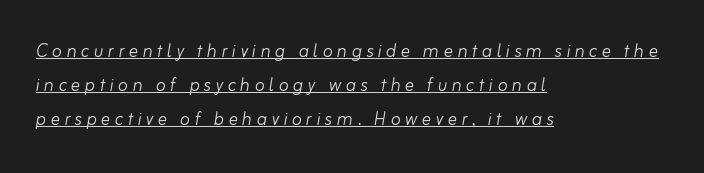
Is the block centered? No — it sits flush against the left margin. Is the stroke heavy? The answer is a plain regular-or-lighter. Characters are canted at an angle relative to the baseline's perpendicular. Honestly, the row spacing looks completely unremarkable. Is there an underline? Yes — a line sits under the letters.
